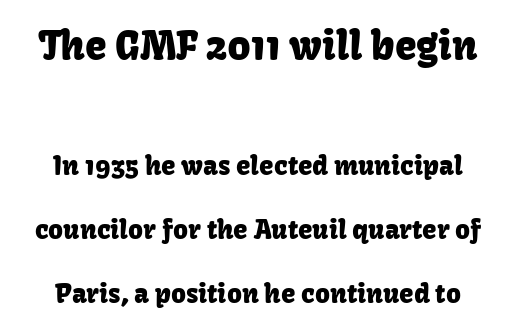
Q: Is the text italic (slanted)? A: No, it is upright.
Q: Is the typeface a serif or a sans-serif typeface? A: Sans-serif.
Q: Is the text underlined? A: No.
Q: Is the spacing between letters normal or unusually wide? A: Normal.
Q: Is the spacing between lines tight, normal or loose? A: Loose.
Q: Which block of text is set in a larger size, the first (top) or the second (bottom)? A: The first (top) one.
Q: Width (condensed, normal, or wide)? A: Normal.
Q: Stroke contrast? A: Low.
Q: x-height? A: Medium.
Q: Monospaced? A: No.
